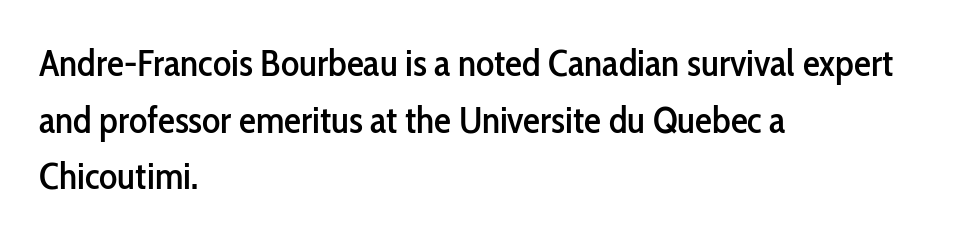
The image shows 38 px condensed sans-serif type, upright; set left-aligned, normal line spacing (1.49x), normal letter spacing, not underlined; low stroke contrast and a medium x-height.
